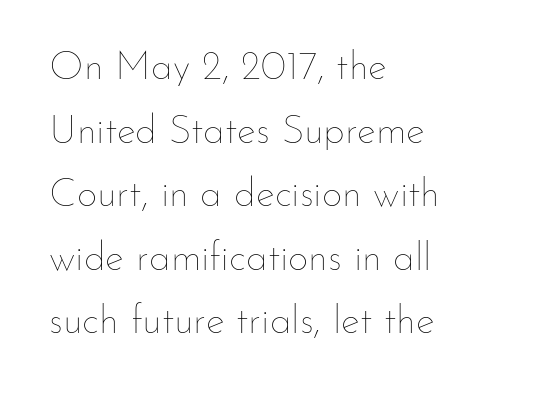
The image shows 40 px thin type, upright; set left-aligned, normal line spacing (1.59x), normal letter spacing, not underlined; low stroke contrast and a small x-height.
